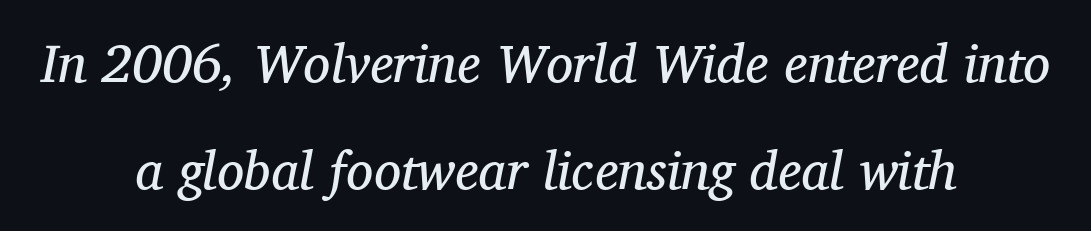
Q: Is the text bold? A: No.
Q: Is the text italic (slanted)? A: Yes, it leans right by about 11 degrees.
Q: Is the typeface a serif or a sans-serif typeface? A: Serif.
Q: Is the text underlined? A: No.
Q: How is the paragraph aligned? A: Centered.
Q: Is the spacing between letters normal or unusually wide? A: Normal.
Q: Is the spacing between lines tight, normal or loose? A: Loose.
Q: Width (condensed, normal, or wide)? A: Normal.
Q: Stroke contrast? A: Medium.
Q: x-height? A: Medium.
Q: Monospaced? A: No.
